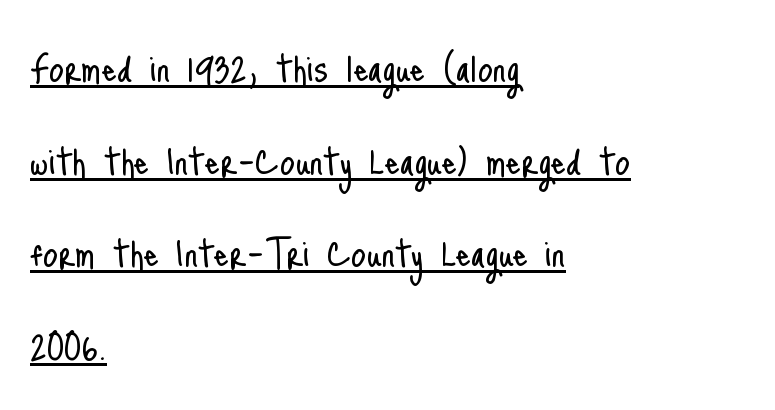
The image shows 47 px light, condensed sans-serif type, upright; set left-aligned, loose line spacing (1.97x), normal letter spacing, underlined; low stroke contrast and a small x-height.
